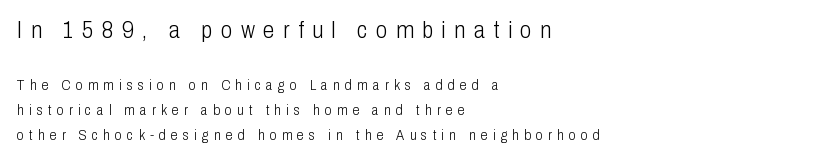
{"italic": "no", "bold": "no", "underline": "no", "align": "left", "line_spacing_ratio": 1.79, "letter_spacing": "wide", "letter_spacing_em": 0.37, "larger_block": "first", "size_ratio": 1.64, "glyph_px": 23}
